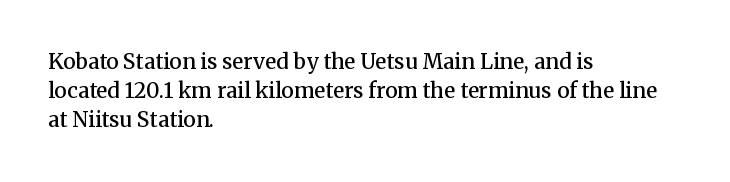
{"italic": "no", "bold": "semi", "underline": "no", "align": "left", "line_spacing": "normal", "line_spacing_ratio": 1.39, "letter_spacing": "normal", "letter_spacing_em": 0.0, "glyph_px": 21}
